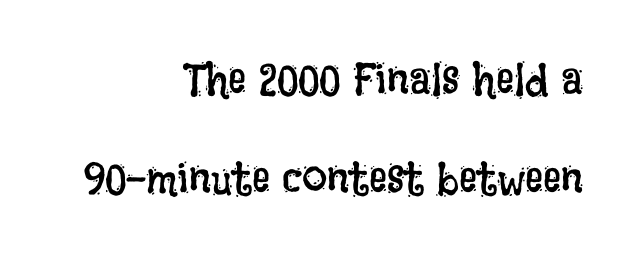
The image shows 45 px regular-weight, condensed type, upright; set right-aligned, loose line spacing (2.21x), normal letter spacing, not underlined; low stroke contrast and a large x-height.
